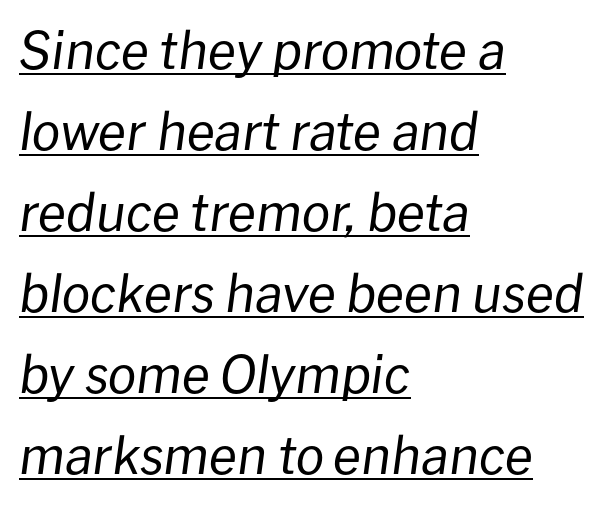
{"italic": "yes", "lean": "right", "slant_degrees": 8, "bold": "no", "weight": "regular", "width": "normal", "stroke_contrast": "low", "x_height": "medium", "monospaced": "no", "underline": "yes", "align": "left", "line_spacing": "normal", "line_spacing_ratio": 1.59, "letter_spacing": "normal", "letter_spacing_em": 0.0, "glyph_px": 51}
